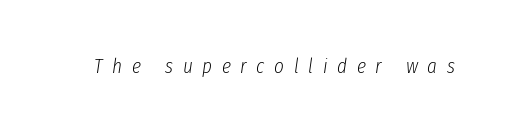
The image shows 21 px text type, italic (leaning right); set unusually wide letter spacing (+0.46 em), not underlined.
